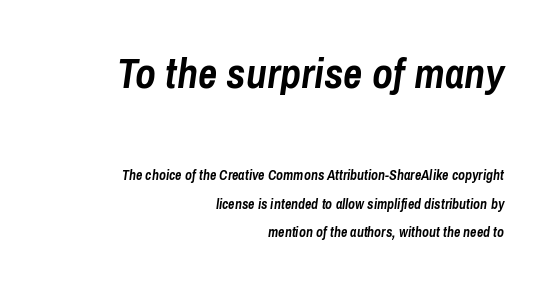
The axis of the letterforms is tilted away from vertical. In terms of letterspacing, this is plain default setting. The area under the type is left untouched. Caption: upper text group enlarged, lower text group reduced. Proportional: the letters do not fall into vertical columns. In terms of weight, the rendering is a true, heavy bold.
